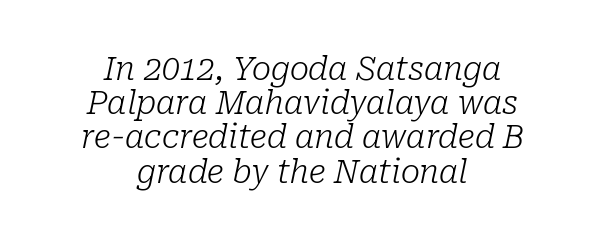
{"serif": "yes", "italic": "yes", "lean": "right", "slant_degrees": 10, "bold": "no", "weight": "light", "width": "normal", "stroke_contrast": "low", "x_height": "medium", "monospaced": "no", "underline": "no", "align": "center", "line_spacing": "tight", "line_spacing_ratio": 1.07, "letter_spacing": "normal", "letter_spacing_em": 0.0, "glyph_px": 32}
